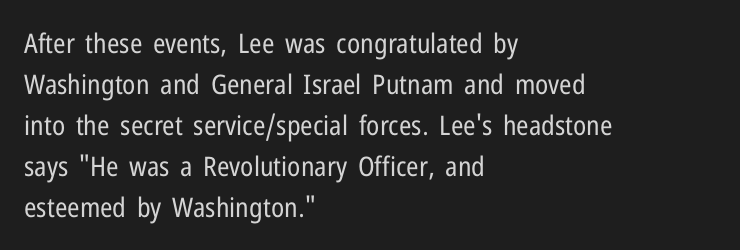
On a weight scale, this lands at 450 or below. The passage shown has conventional tracking throughout. A normal amount of white space separates one row of letters from the next. The rag falls on the right side of this text block.
